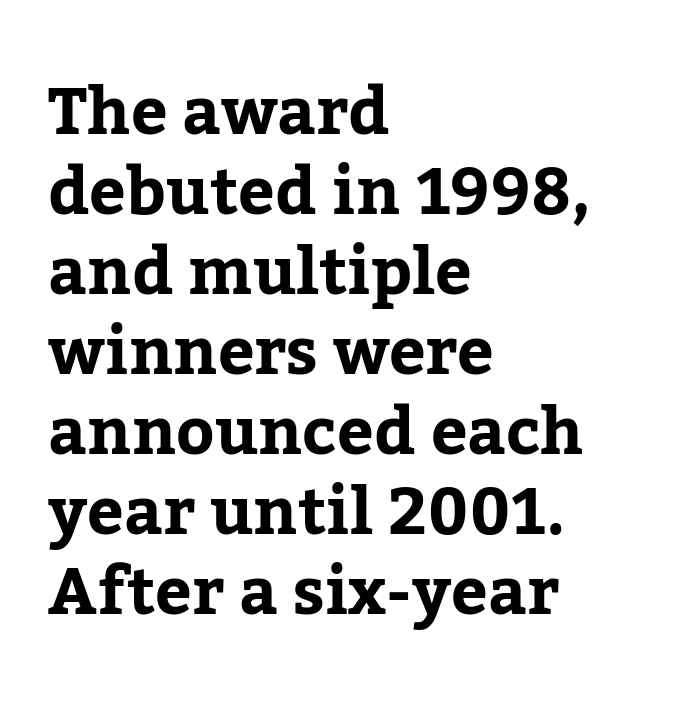
Q: Is the text italic (slanted)? A: No, it is upright.
Q: Is the typeface a serif or a sans-serif typeface? A: Serif.
Q: Is the text underlined? A: No.
Q: How is the paragraph aligned? A: Left-aligned.
Q: Is the spacing between letters normal or unusually wide? A: Normal.
Q: Width (condensed, normal, or wide)? A: Normal.
Q: Stroke contrast? A: Low.
Q: x-height? A: Medium.
Q: Monospaced? A: No.
